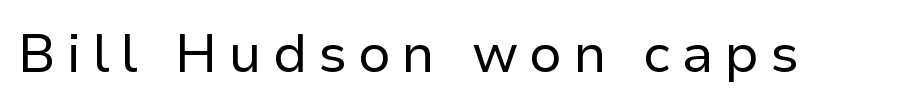
Q: Is the text bold? A: No.
Q: Is the text italic (slanted)? A: No, it is upright.
Q: Is the typeface a serif or a sans-serif typeface? A: Sans-serif.
Q: Is the text underlined? A: No.
Q: Is the spacing between letters normal or unusually wide? A: Unusually wide.
Q: Width (condensed, normal, or wide)? A: Normal.
Q: Stroke contrast? A: Low.
Q: x-height? A: Medium.
Q: Monospaced? A: No.
